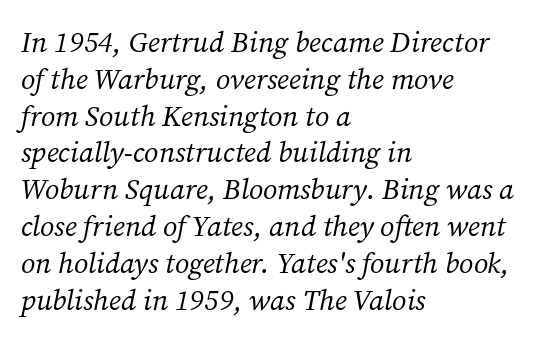
{"serif": "yes", "italic": "yes", "lean": "right", "slant_degrees": 12, "bold": "no", "weight": "regular", "width": "normal", "stroke_contrast": "medium", "x_height": "medium", "monospaced": "no", "underline": "no", "align": "left", "line_spacing": "normal", "line_spacing_ratio": 1.27, "letter_spacing": "normal", "letter_spacing_em": 0.0, "glyph_px": 29}
